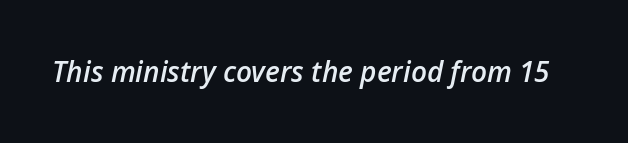
The image shows 28 px semibold type, italic (leaning right); set normal letter spacing, not underlined; low stroke contrast and a medium x-height.
